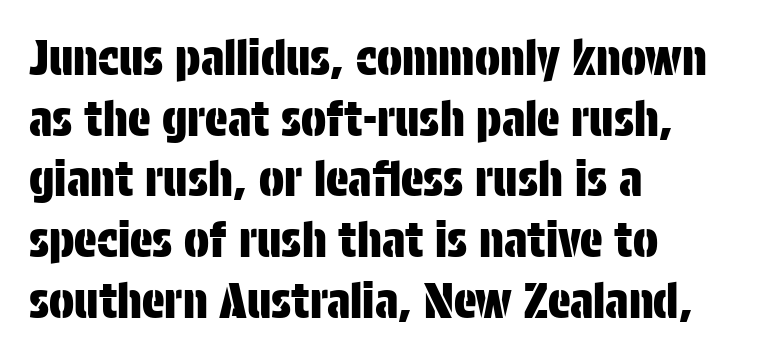
{"serif": "no", "italic": "no", "width": "condensed", "stroke_contrast": "low", "x_height": "large", "monospaced": "no", "underline": "no", "align": "left", "line_spacing": "normal", "line_spacing_ratio": 1.29, "letter_spacing": "normal", "letter_spacing_em": 0.0, "glyph_px": 47}
